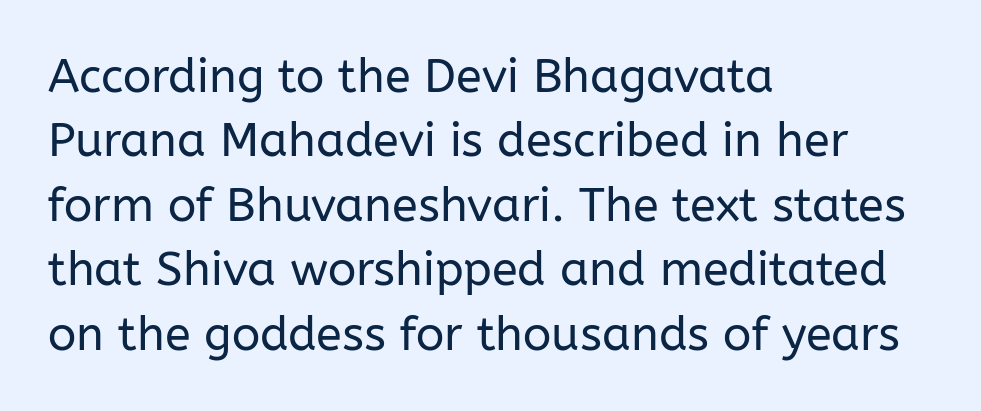
The image shows 47 px regular-weight sans-serif type, upright; set left-aligned, normal line spacing (1.37x), normal letter spacing, not underlined; low stroke contrast and a medium x-height.
